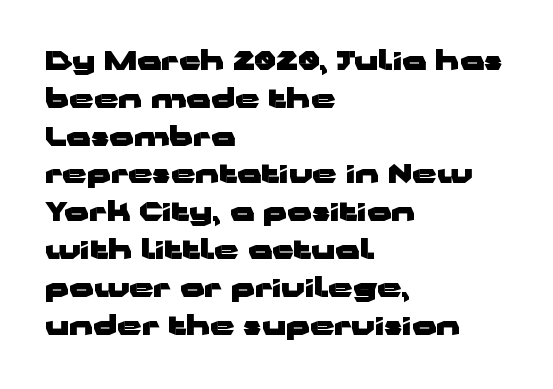
The image shows 27 px bold type, upright; set left-aligned, normal line spacing (1.4x), normal letter spacing, not underlined.
